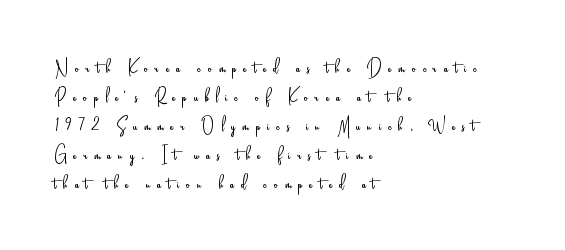
The image shows 23 px text type; set left-aligned, normal line spacing (1.26x), unusually wide letter spacing (+0.31 em), not underlined.
